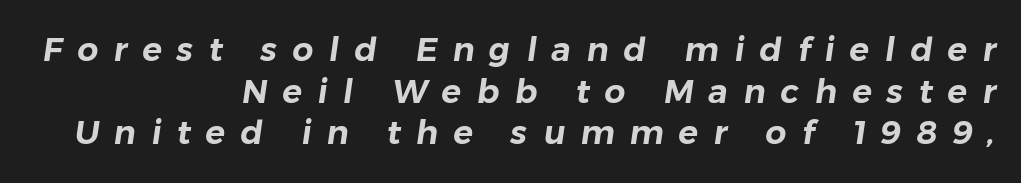
Q: Is the typeface a serif or a sans-serif typeface? A: Sans-serif.
Q: Is the text underlined? A: No.
Q: How is the paragraph aligned? A: Right-aligned.
Q: Is the spacing between letters normal or unusually wide? A: Unusually wide.
Q: Is the spacing between lines tight, normal or loose? A: Normal.
Q: Width (condensed, normal, or wide)? A: Normal.
Q: Stroke contrast? A: Low.
Q: x-height? A: Medium.
Q: Monospaced? A: No.
